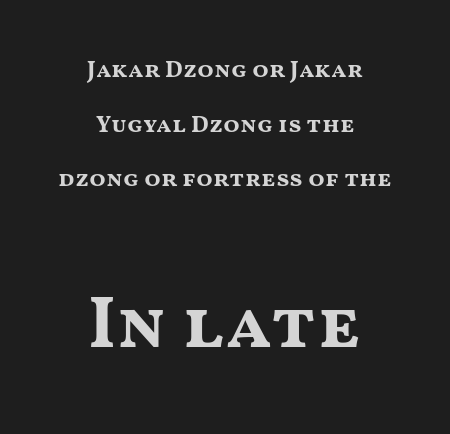
Q: Is the text bold? A: Yes.
Q: Is the text italic (slanted)? A: No, it is upright.
Q: Is the typeface a serif or a sans-serif typeface? A: Sans-serif.
Q: Is the text underlined? A: No.
Q: How is the paragraph aligned? A: Centered.
Q: Is the spacing between letters normal or unusually wide? A: Normal.
Q: Is the spacing between lines tight, normal or loose? A: Loose.
Q: Which block of text is set in a larger size, the first (top) or the second (bottom)? A: The second (bottom) one.
Q: Width (condensed, normal, or wide)? A: Wide.
Q: Stroke contrast? A: Medium.
Q: x-height? A: Medium.
Q: Monospaced? A: No.
